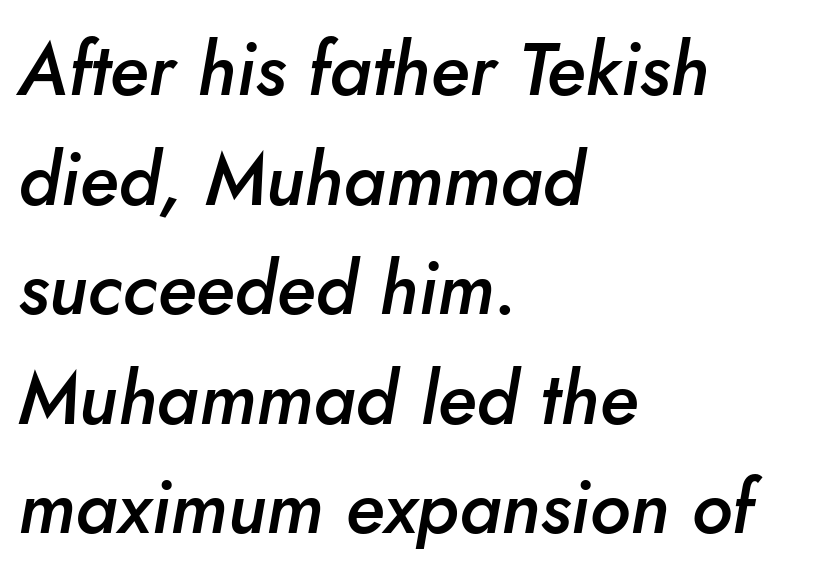
A typesetter would call this zero additional tracking. The passage shown is not underscored anywhere. The text block is weighted toward the left margin, trailing off unevenly rightward. Think of a printed novel: that variable character pitch is what you see here. Stroke thickness is moderately raised; the sample reads as semibold. A normal amount of white space separates one row of letters from the next.
